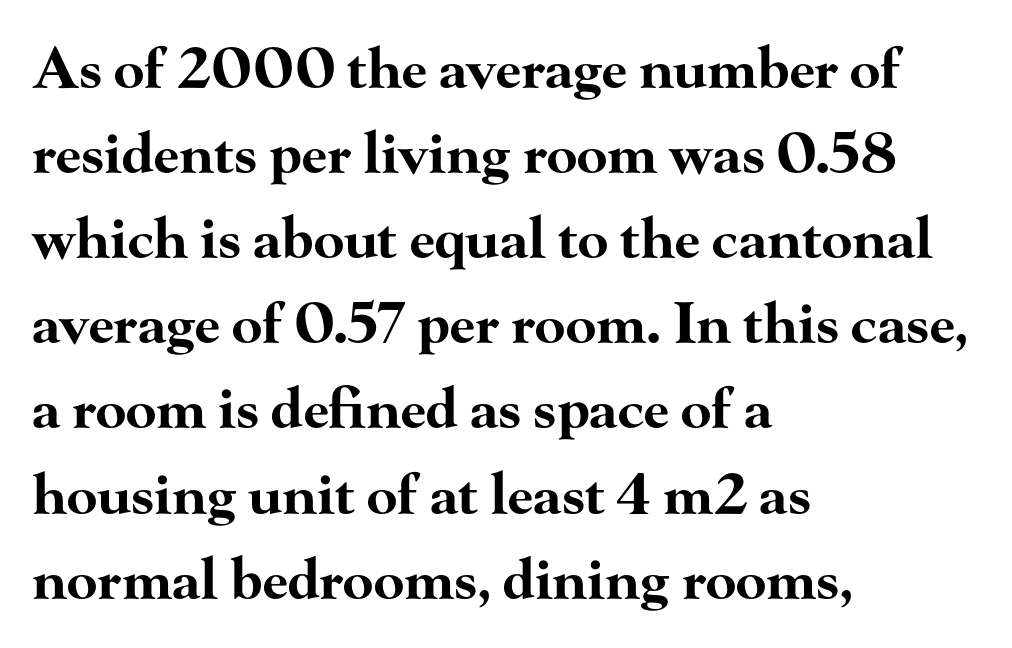
The image shows 56 px bold, wide serif type, upright; set left-aligned, normal line spacing (1.52x), normal letter spacing, not underlined; high stroke contrast and a small x-height.
